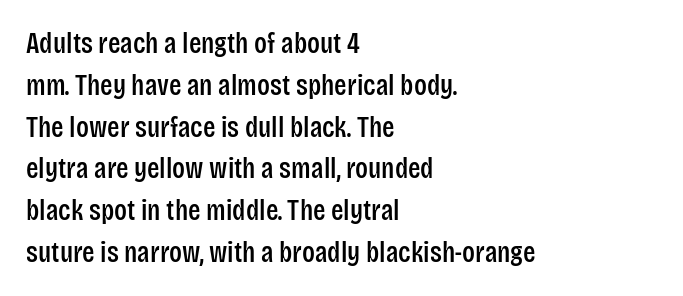
{"serif": "no", "italic": "no", "width": "condensed", "stroke_contrast": "low", "x_height": "large", "monospaced": "no", "underline": "no", "align": "left", "line_spacing": "normal", "line_spacing_ratio": 1.44, "letter_spacing": "normal", "letter_spacing_em": 0.0, "glyph_px": 29}
